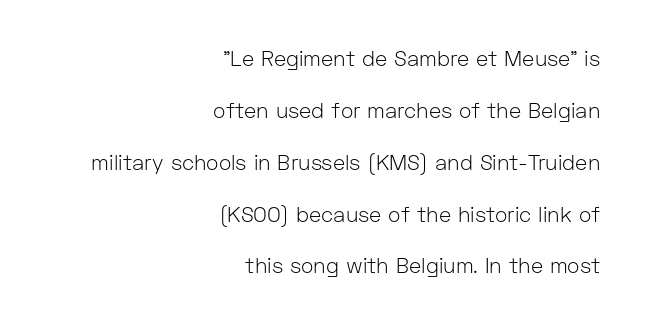
{"italic": "no", "bold": "no", "underline": "no", "align": "right", "line_spacing": "loose", "line_spacing_ratio": 2.47, "letter_spacing": "normal", "letter_spacing_em": 0.0, "glyph_px": 21}
